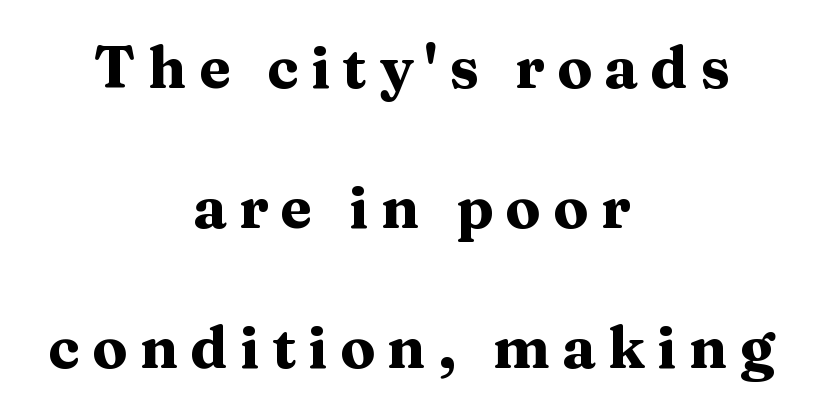
Plenty of ink on the page — the face is bold. Type style note: has serifs. The space between consecutive lines is lavish. Check the space under the baseline: it is left empty.
